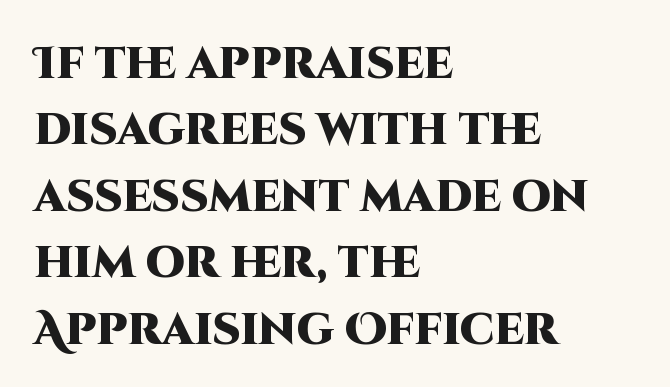
Q: Is the text bold? A: Yes.
Q: Is the text italic (slanted)? A: No, it is upright.
Q: Is the typeface a serif or a sans-serif typeface? A: Sans-serif.
Q: Is the text underlined? A: No.
Q: How is the paragraph aligned? A: Left-aligned.
Q: Is the spacing between letters normal or unusually wide? A: Normal.
Q: Is the spacing between lines tight, normal or loose? A: Normal.
Q: Width (condensed, normal, or wide)? A: Normal.
Q: Stroke contrast? A: High.
Q: x-height? A: Large.
Q: Monospaced? A: No.
